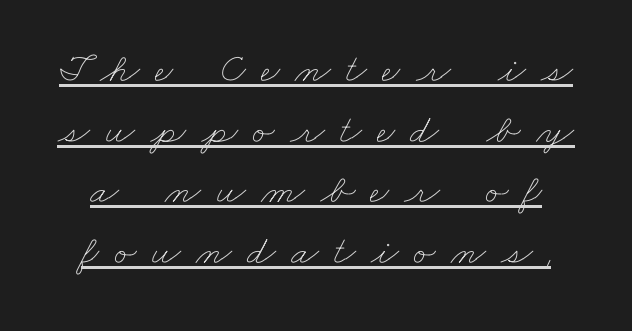
The image shows 41 px thin, wide type; set normal line spacing (1.48x), unusually wide letter spacing (+0.37 em), underlined; low stroke contrast and a small x-height.
